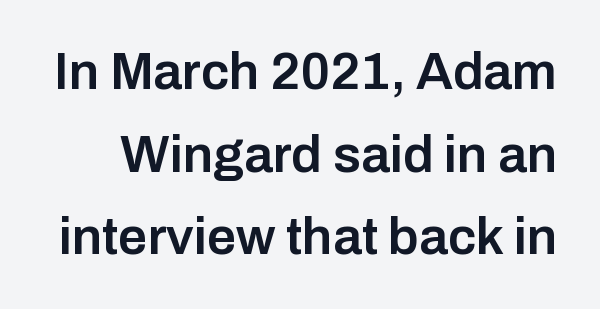
Type without underlining. Italic? Not at all — the glyphs are vertical. This sample uses a sans-serif face. The leading is moderate, giving the passage an even texture. A typesetter would call this proportional, since set widths differ per character. Nothing unusual about the tracking: characters are spaced as the font intends.
